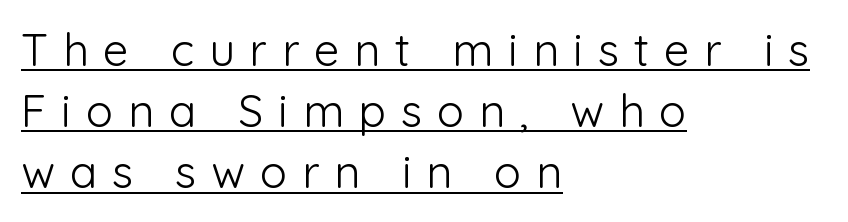
Q: Is the text bold? A: No.
Q: Is the text italic (slanted)? A: No, it is upright.
Q: Is the typeface a serif or a sans-serif typeface? A: Sans-serif.
Q: Is the text underlined? A: Yes.
Q: How is the paragraph aligned? A: Left-aligned.
Q: Is the spacing between letters normal or unusually wide? A: Unusually wide.
Q: Is the spacing between lines tight, normal or loose? A: Normal.
Q: Width (condensed, normal, or wide)? A: Normal.
Q: Stroke contrast? A: Low.
Q: x-height? A: Medium.
Q: Monospaced? A: No.
